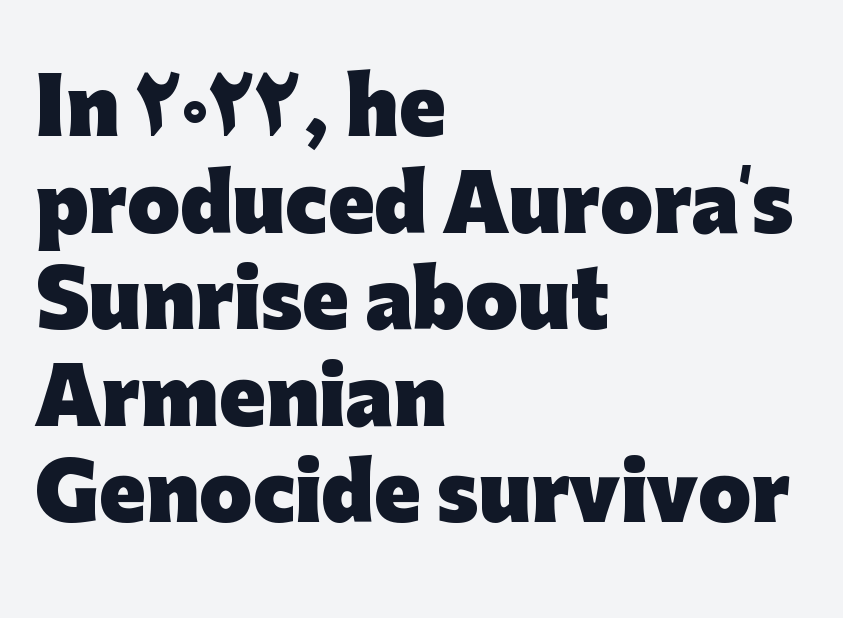
{"serif": "no", "italic": "no", "bold": "yes", "weight": "heavy", "width": "normal", "stroke_contrast": "low", "x_height": "medium", "monospaced": "no", "underline": "no", "align": "left", "line_spacing": "normal", "line_spacing_ratio": 1.27, "letter_spacing": "normal", "letter_spacing_em": 0.0, "glyph_px": 76}
